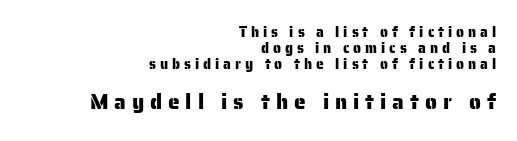
Check under the words: just untouched page. These lines stack with their right ends in a neat column. The emphasis by scale lands on block number two, below. The letters are spread apart with noticeably loose tracking. Leading: reduced.
